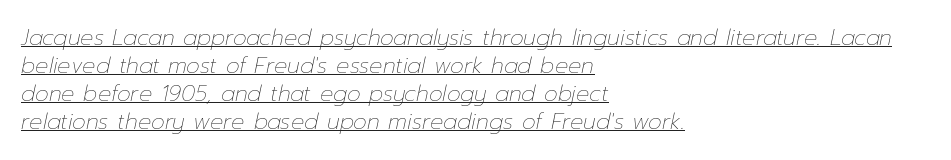
{"italic": "yes", "lean": "right", "slant_degrees": 12, "bold": "no", "underline": "yes", "align": "left", "line_spacing": "normal", "line_spacing_ratio": 1.27, "letter_spacing": "normal", "letter_spacing_em": 0.0, "glyph_px": 22}
